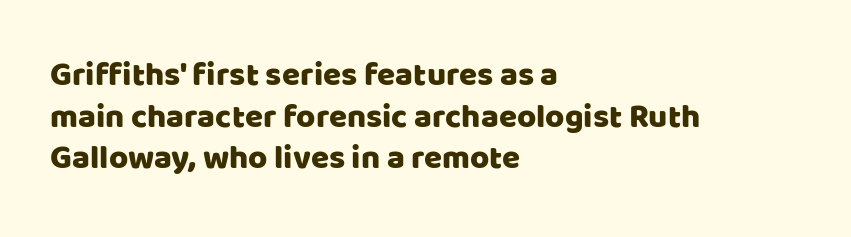
{"serif": "no", "italic": "no", "width": "normal", "stroke_contrast": "low", "x_height": "large", "monospaced": "no", "underline": "no", "align": "left", "line_spacing": "normal", "line_spacing_ratio": 1.26, "letter_spacing": "normal", "letter_spacing_em": 0.0, "glyph_px": 33}
